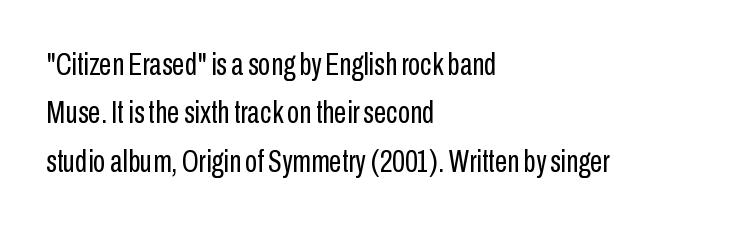
Q: Is the text bold? A: No.
Q: Is the text italic (slanted)? A: No, it is upright.
Q: Is the typeface a serif or a sans-serif typeface? A: Sans-serif.
Q: Is the text underlined? A: No.
Q: How is the paragraph aligned? A: Left-aligned.
Q: Is the spacing between letters normal or unusually wide? A: Normal.
Q: Is the spacing between lines tight, normal or loose? A: Normal.
Q: Width (condensed, normal, or wide)? A: Condensed.
Q: Stroke contrast? A: Low.
Q: x-height? A: Medium.
Q: Monospaced? A: No.
